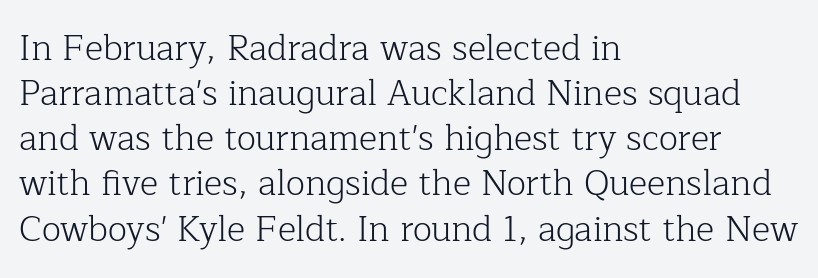
Q: Is the text bold? A: No.
Q: Is the text italic (slanted)? A: No, it is upright.
Q: Is the typeface a serif or a sans-serif typeface? A: Serif.
Q: Is the text underlined? A: No.
Q: How is the paragraph aligned? A: Left-aligned.
Q: Is the spacing between letters normal or unusually wide? A: Normal.
Q: Is the spacing between lines tight, normal or loose? A: Normal.
Q: Width (condensed, normal, or wide)? A: Normal.
Q: Stroke contrast? A: Low.
Q: x-height? A: Medium.
Q: Monospaced? A: No.
